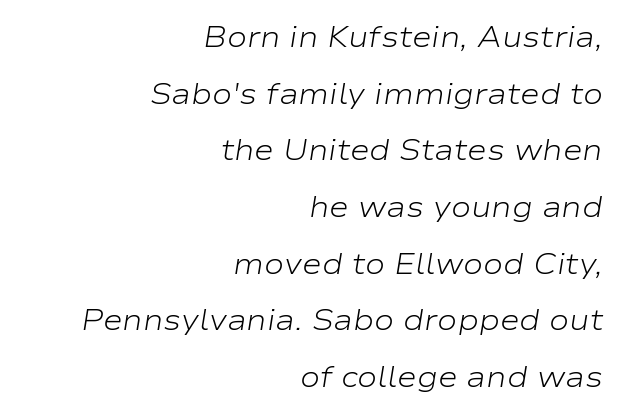
Q: Is the text bold? A: No.
Q: Is the text italic (slanted)? A: Yes, it leans right by about 9 degrees.
Q: Is the text underlined? A: No.
Q: How is the paragraph aligned? A: Right-aligned.
Q: Is the spacing between letters normal or unusually wide? A: Normal.
Q: Width (condensed, normal, or wide)? A: Wide.
Q: Stroke contrast? A: Low.
Q: x-height? A: Medium.
Q: Monospaced? A: No.
